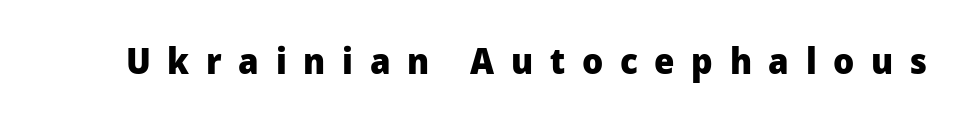
Q: Is the text bold? A: Yes.
Q: Is the text italic (slanted)? A: No, it is upright.
Q: Is the typeface a serif or a sans-serif typeface? A: Sans-serif.
Q: Is the text underlined? A: No.
Q: Is the spacing between letters normal or unusually wide? A: Unusually wide.
Q: Width (condensed, normal, or wide)? A: Normal.
Q: Stroke contrast? A: Low.
Q: x-height? A: Medium.
Q: Monospaced? A: No.
